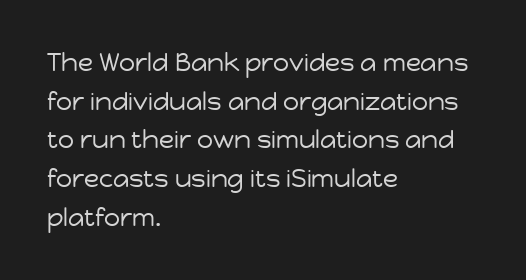
Notice how descenders clear the ascenders below comfortably — that's standard leading. Posture: vertical. Letter spacing: default. This rendering uses left alignment, leaving the right contour irregular.
